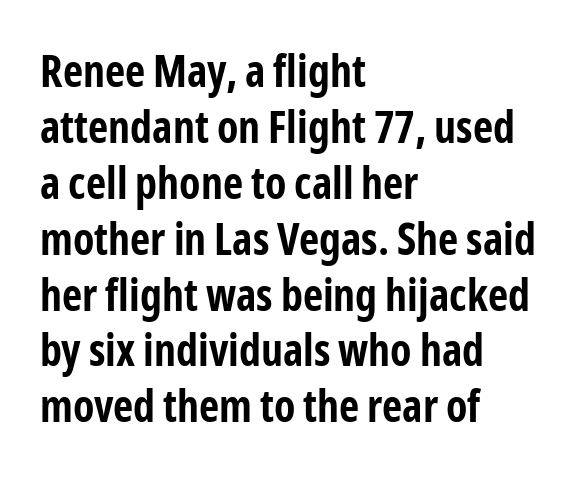
{"serif": "no", "italic": "no", "bold": "yes", "weight": "bold", "width": "condensed", "stroke_contrast": "low", "x_height": "medium", "monospaced": "no", "underline": "no", "align": "left", "line_spacing": "normal", "line_spacing_ratio": 1.27, "letter_spacing": "normal", "letter_spacing_em": 0.0, "glyph_px": 44}
